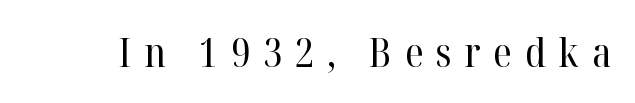
{"serif": "yes", "italic": "no", "bold": "no", "weight": "regular", "width": "normal", "stroke_contrast": "high", "x_height": "medium", "monospaced": "no", "underline": "no", "letter_spacing": "wide", "letter_spacing_em": 0.32, "glyph_px": 40}
